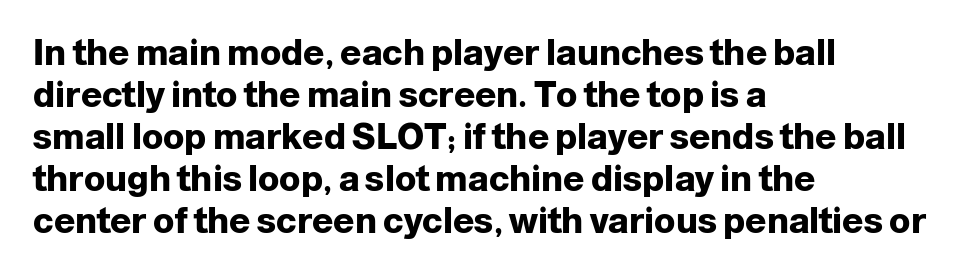
The image shows 35 px heavy sans-serif type, upright; set left-aligned, line spacing 1.2x, normal letter spacing, not underlined; low stroke contrast and a medium x-height.
